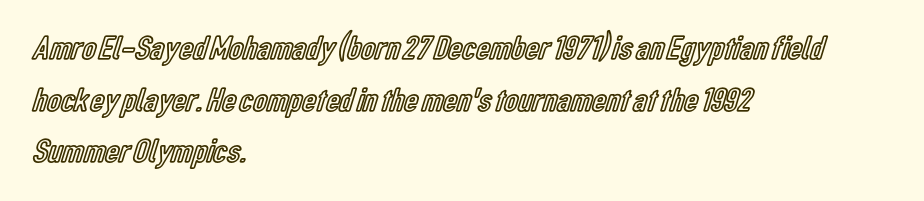
Plain, unruled lines of type. Rows of type keep a routine distance in the vertical direction. Here the designer chose a conventional face with non-uniform glyph widths. What stands out about the letter spacing? Nothing — it is the standard amount.
